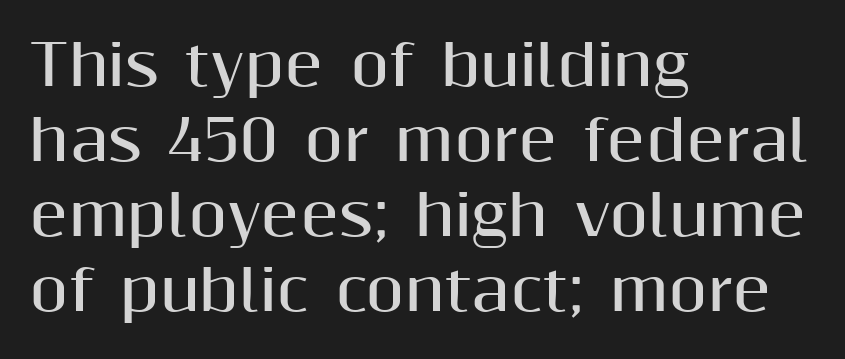
{"serif": "no", "italic": "no", "bold": "yes", "weight": "bold", "width": "normal", "stroke_contrast": "medium", "x_height": "medium", "monospaced": "no", "underline": "no", "align": "left", "line_spacing": "normal", "line_spacing_ratio": 1.34, "letter_spacing": "normal", "letter_spacing_em": 0.0, "glyph_px": 56}
